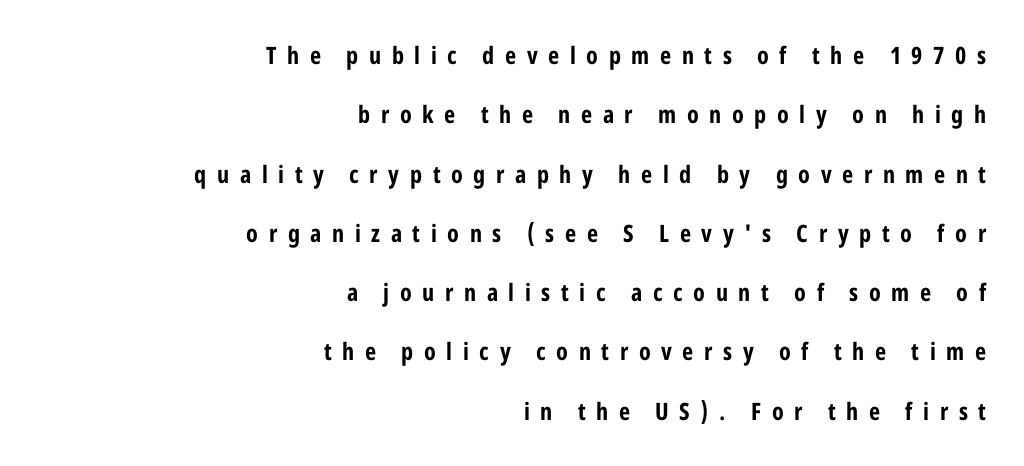
In terms of letterspacing, this is a distinctly airy, spread setting. These lines stack with their right ends in a neat column. Reading down the column, the eye jumps a long way to each next line. This is the regular roman posture of the typeface.
